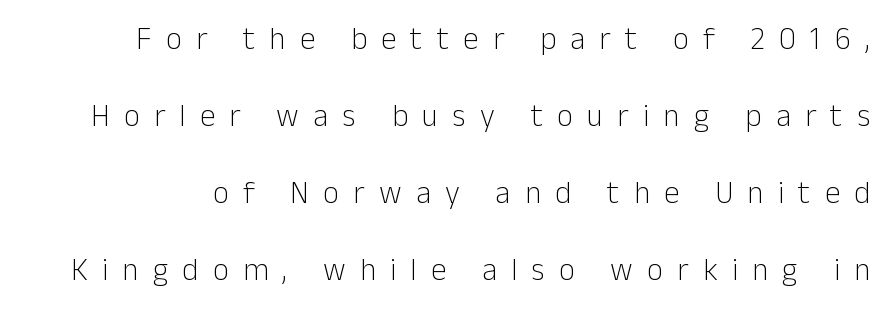
{"serif": "no", "italic": "no", "bold": "no", "weight": "light", "width": "normal", "stroke_contrast": "low", "x_height": "medium", "monospaced": "no", "underline": "no", "line_spacing": "loose", "line_spacing_ratio": 2.48, "letter_spacing": "wide", "letter_spacing_em": 0.46, "glyph_px": 31}
